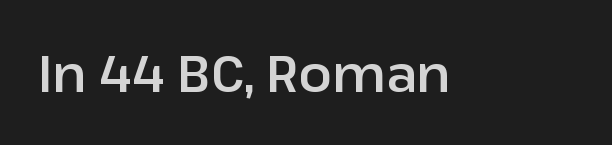
{"serif": "no", "italic": "no", "width": "normal", "stroke_contrast": "low", "x_height": "medium", "monospaced": "no", "underline": "no", "letter_spacing": "normal", "letter_spacing_em": 0.0, "glyph_px": 50}
